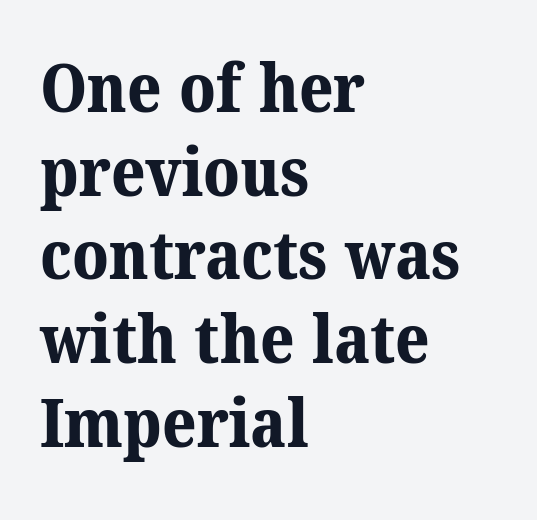
Q: Is the text bold? A: Yes.
Q: Is the typeface a serif or a sans-serif typeface? A: Serif.
Q: Is the text underlined? A: No.
Q: How is the paragraph aligned? A: Left-aligned.
Q: Is the spacing between letters normal or unusually wide? A: Normal.
Q: Is the spacing between lines tight, normal or loose? A: Normal.
Q: Width (condensed, normal, or wide)? A: Normal.
Q: Stroke contrast? A: Medium.
Q: x-height? A: Medium.
Q: Monospaced? A: No.
